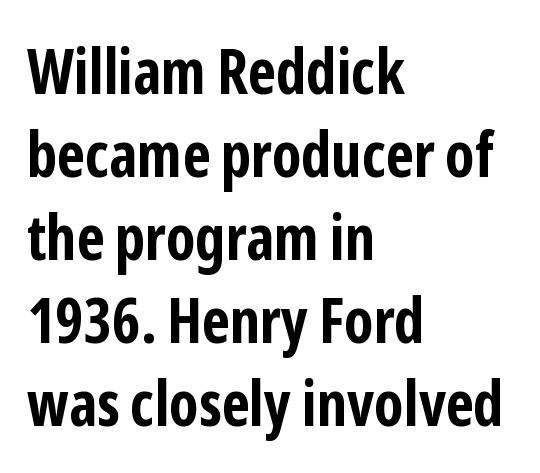
Q: Is the text bold? A: Yes.
Q: Is the text italic (slanted)? A: No, it is upright.
Q: Is the typeface a serif or a sans-serif typeface? A: Sans-serif.
Q: Is the text underlined? A: No.
Q: How is the paragraph aligned? A: Left-aligned.
Q: Is the spacing between letters normal or unusually wide? A: Normal.
Q: Is the spacing between lines tight, normal or loose? A: Normal.
Q: Width (condensed, normal, or wide)? A: Condensed.
Q: Stroke contrast? A: Low.
Q: x-height? A: Medium.
Q: Monospaced? A: No.
